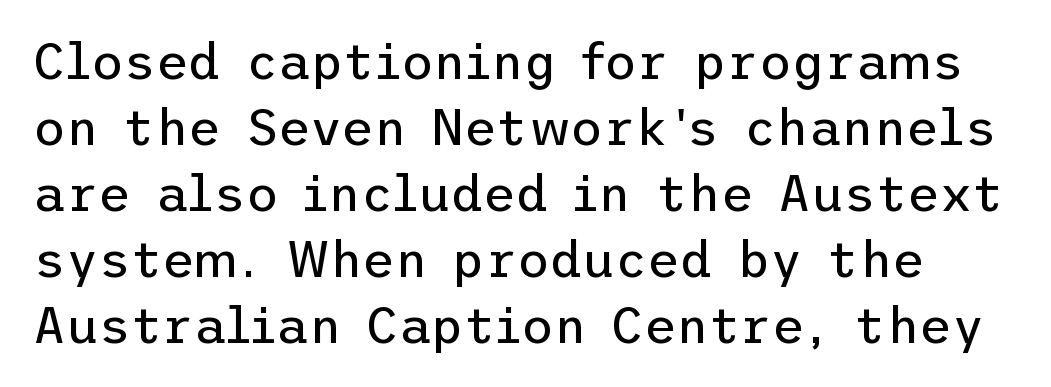
{"serif": "no", "italic": "no", "bold": "no", "weight": "regular", "width": "normal", "stroke_contrast": "low", "x_height": "medium", "underline": "no", "line_spacing": "normal", "line_spacing_ratio": 1.32, "letter_spacing": "normal", "letter_spacing_em": 0.0, "glyph_px": 50}
